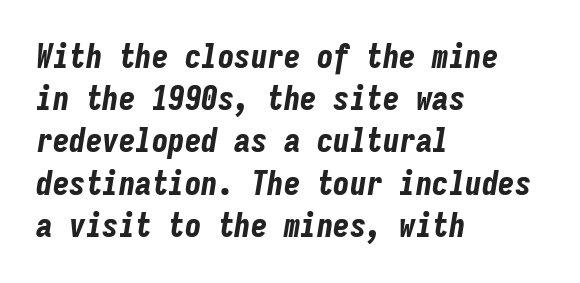
The image shows 33 px bold, condensed type, italic (leaning right), monospaced; set left-aligned, normal line spacing (1.28x), normal letter spacing, not underlined; low stroke contrast and a medium x-height.
